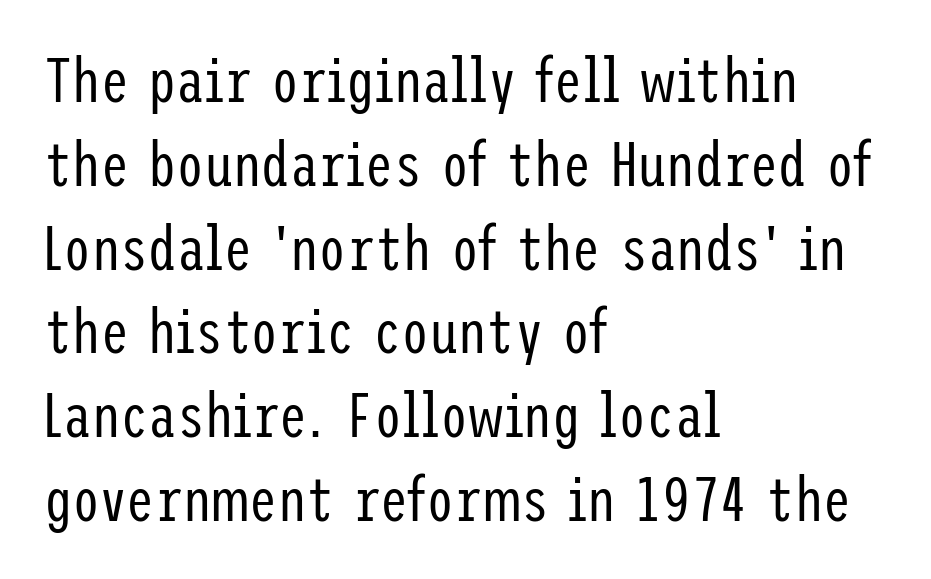
The image shows 63 px regular-weight, condensed sans-serif type, upright; set left-aligned, normal line spacing (1.33x), normal letter spacing, not underlined; low stroke contrast and a medium x-height.
